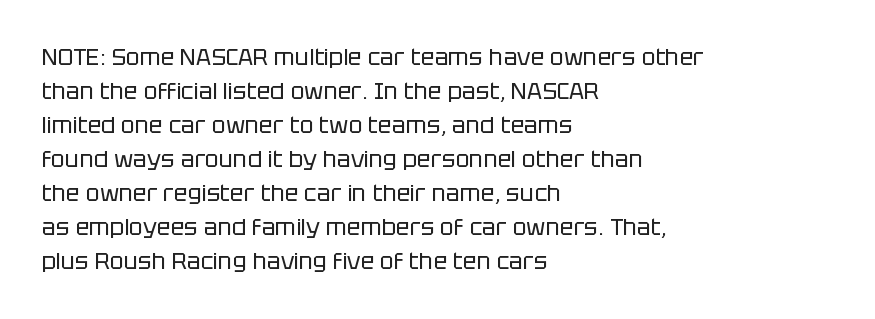
The image shows 23 px text type, upright; set left-aligned, normal line spacing (1.48x), normal letter spacing, not underlined.
